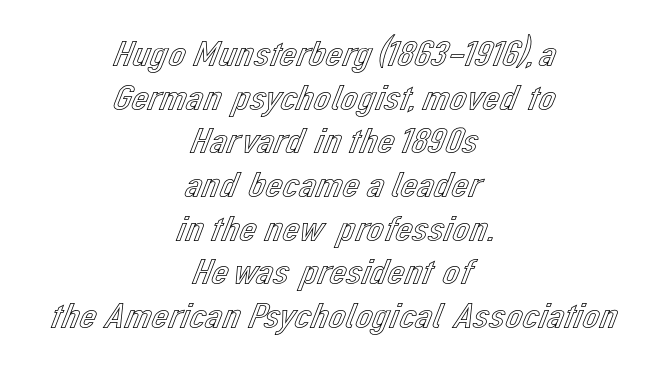
The image shows 38 px text type; set centered, tight line spacing (1.15x), normal letter spacing, not underlined; a medium x-height.
